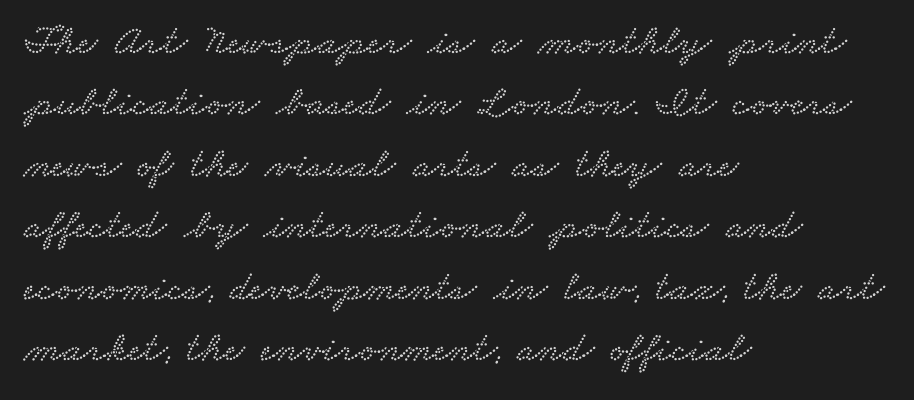
Q: Is the typeface a serif or a sans-serif typeface? A: Serif.
Q: Is the text underlined? A: No.
Q: How is the paragraph aligned? A: Left-aligned.
Q: Is the spacing between letters normal or unusually wide? A: Normal.
Q: Is the spacing between lines tight, normal or loose? A: Normal.
Q: Width (condensed, normal, or wide)? A: Wide.
Q: Stroke contrast? A: Low.
Q: x-height? A: Small.
Q: Monospaced? A: No.
